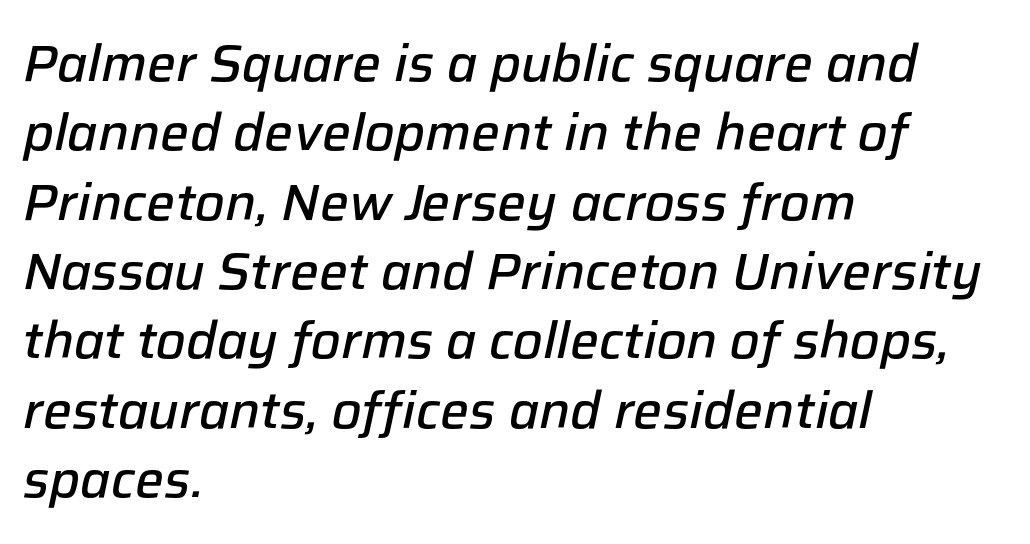
Q: Is the text bold? A: Semi-bold.
Q: Is the text italic (slanted)? A: Yes, it leans right by about 12 degrees.
Q: Is the text underlined? A: No.
Q: How is the paragraph aligned? A: Left-aligned.
Q: Is the spacing between letters normal or unusually wide? A: Normal.
Q: Is the spacing between lines tight, normal or loose? A: Normal.
Q: Width (condensed, normal, or wide)? A: Normal.
Q: Stroke contrast? A: Low.
Q: x-height? A: Medium.
Q: Monospaced? A: No.
